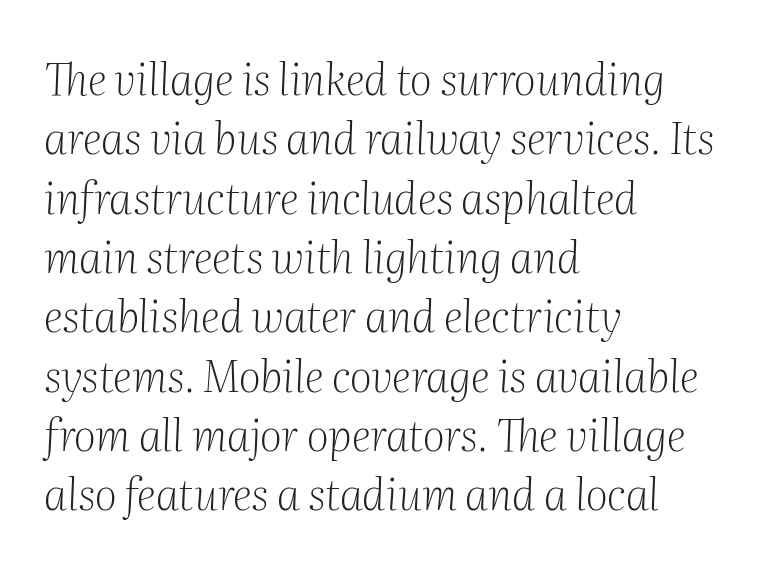
The image shows 43 px light serif type, italic (leaning right); set left-aligned, normal line spacing (1.38x), normal letter spacing, not underlined; medium stroke contrast and a medium x-height.
